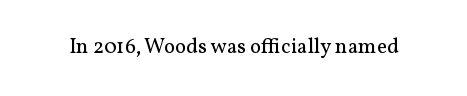
The passage shown is not underscored anywhere. The font's upright variant was chosen for this text. Stems here are at most as thick as an everyday book face. Observe the ordinary spacing: letters are neighbours, not strangers.
